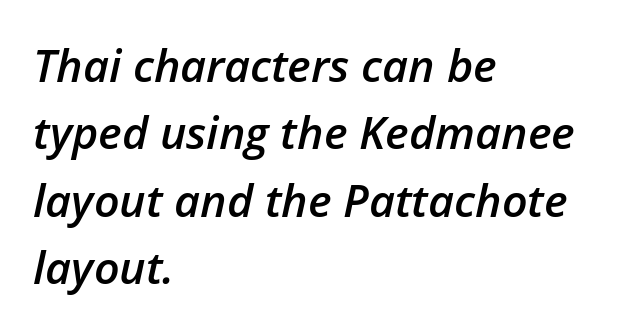
Italic: yes, the glyphs are oblique. Each row of text sits above clean, open space. The rendering uses natural spacing where letterforms have individual widths. Honestly, the letter spacing is just normal — you wouldn't notice it. This is moderately heavy type, rendered in semibold. This sample keeps an unexceptional amount of space between lines.
